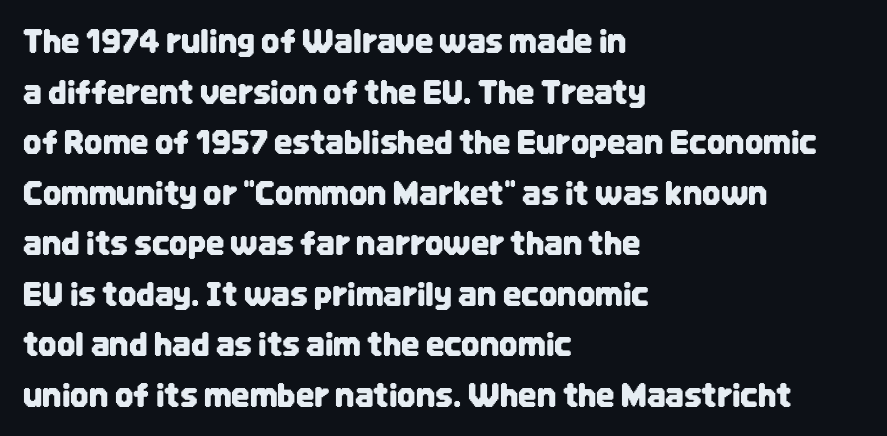
{"serif": "no", "italic": "no", "width": "condensed", "stroke_contrast": "low", "x_height": "large", "monospaced": "no", "underline": "no", "align": "left", "line_spacing": "normal", "line_spacing_ratio": 1.58, "letter_spacing": "normal", "letter_spacing_em": 0.0, "glyph_px": 32}
